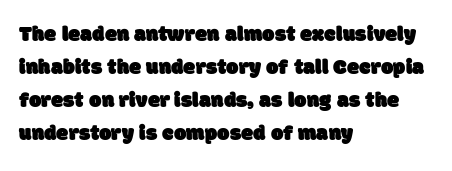
The image shows 22 px text type; set left-aligned, normal line spacing (1.5x), normal letter spacing, not underlined.
